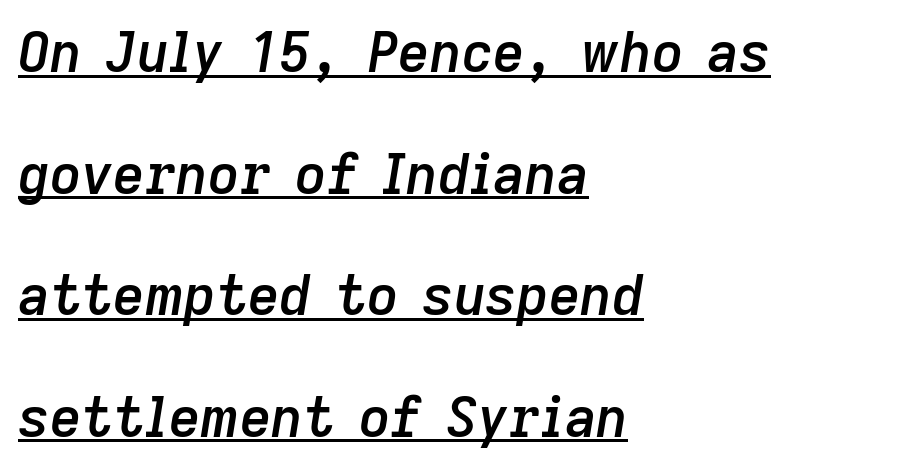
The image shows 55 px semibold type, italic (leaning right); set left-aligned, loose line spacing (2.21x), normal letter spacing, underlined; low stroke contrast and a medium x-height.
